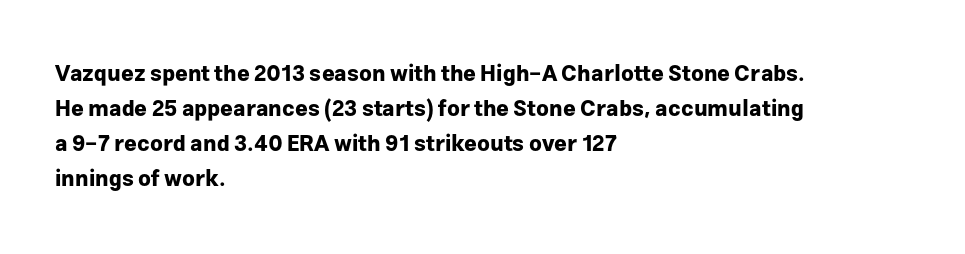
{"italic": "no", "bold": "yes", "underline": "no", "align": "left", "line_spacing": "normal", "line_spacing_ratio": 1.59, "letter_spacing": "normal", "letter_spacing_em": 0.0, "glyph_px": 22}
